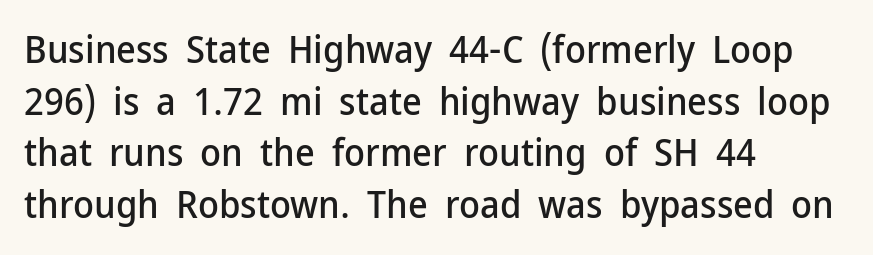
The image shows 38 px sans-serif type, upright; set left-aligned, normal line spacing (1.36x), normal letter spacing, not underlined; low stroke contrast and a medium x-height.
